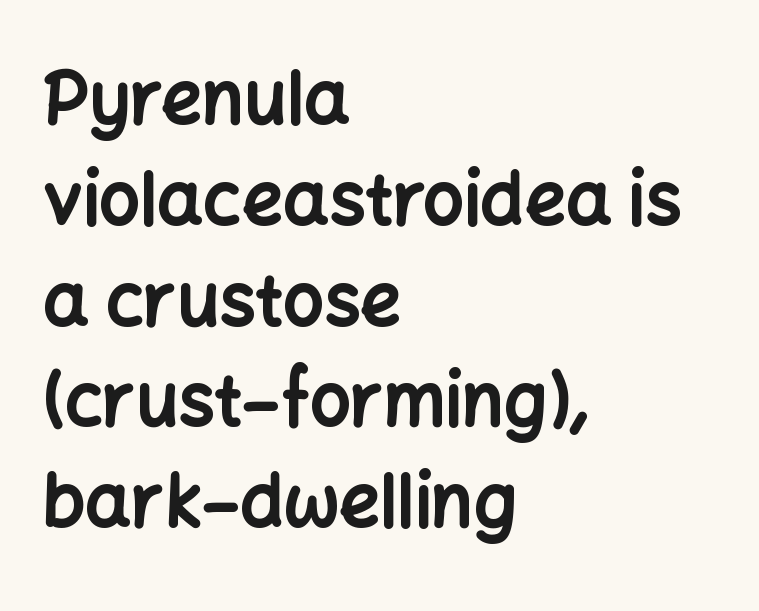
The image shows 72 px bold sans-serif type, upright; set left-aligned, normal line spacing (1.4x), normal letter spacing, not underlined; low stroke contrast and a medium x-height.
